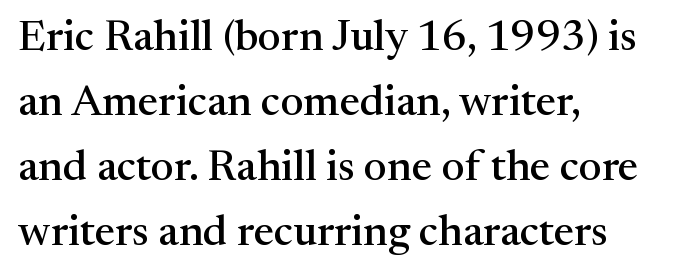
{"serif": "yes", "italic": "no", "width": "normal", "stroke_contrast": "medium", "x_height": "medium", "monospaced": "no", "underline": "no", "align": "left", "line_spacing": "normal", "line_spacing_ratio": 1.51, "letter_spacing": "normal", "letter_spacing_em": 0.0, "glyph_px": 43}
